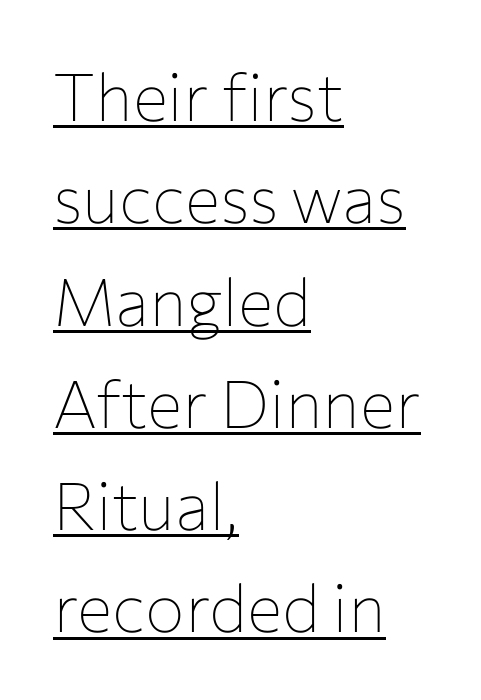
The image shows 66 px thin sans-serif type, upright; set left-aligned, normal line spacing (1.55x), normal letter spacing, underlined; low stroke contrast and a medium x-height.
